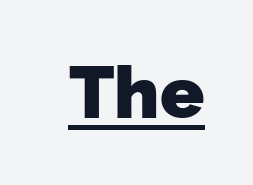
The rendered words wear a rule along their underside. Words appear dense and cohesive because spacing is normal. Caption: bold face, heavy strokes. This is sans-serif lettering, the kind often seen on screens and signage. The rendering uses natural spacing where letterforms have individual widths.
